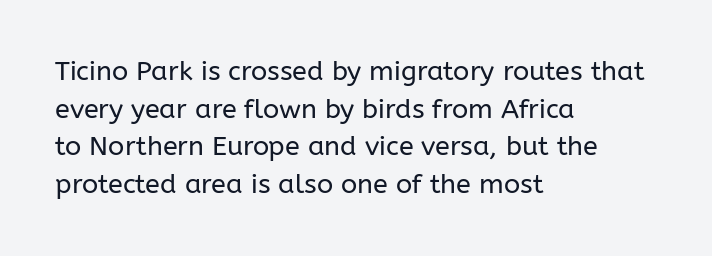
The image shows 27 px text type, upright; set left-aligned, normal line spacing (1.39x), normal letter spacing, not underlined.
